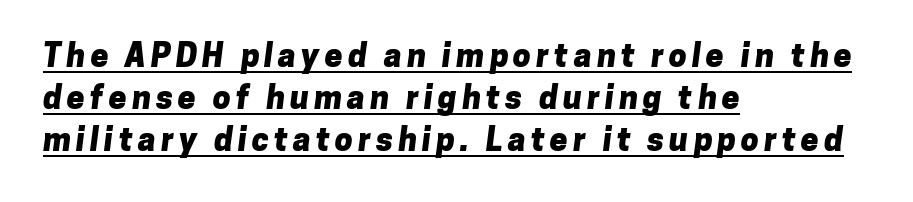
Each letter keeps its own natural width here, so spacing adapts to shape. Decoration check: the copy is underlined. Strokes here are thick enough to call this a true bold. Regarding leading, the lines here are spaced in the standard way. Where is the straight margin? On the left.
